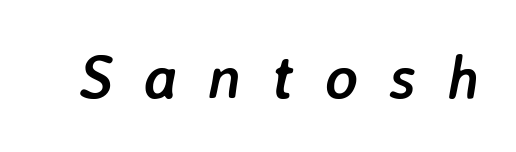
The image shows 62 px semibold type, italic (leaning right); set unusually wide letter spacing (+0.49 em), not underlined; low stroke contrast and a medium x-height.
